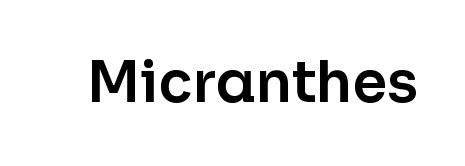
{"serif": "no", "italic": "no", "width": "normal", "stroke_contrast": "low", "x_height": "medium", "monospaced": "no", "underline": "no", "letter_spacing": "normal", "letter_spacing_em": 0.0, "glyph_px": 56}
